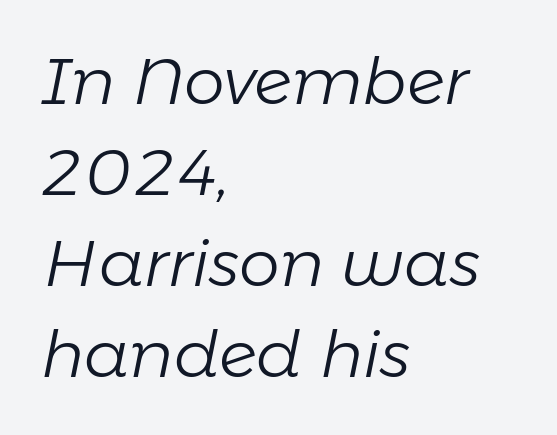
The image shows 65 px light type, italic (leaning right); set left-aligned, normal line spacing (1.4x), normal letter spacing, not underlined; low stroke contrast and a medium x-height.
